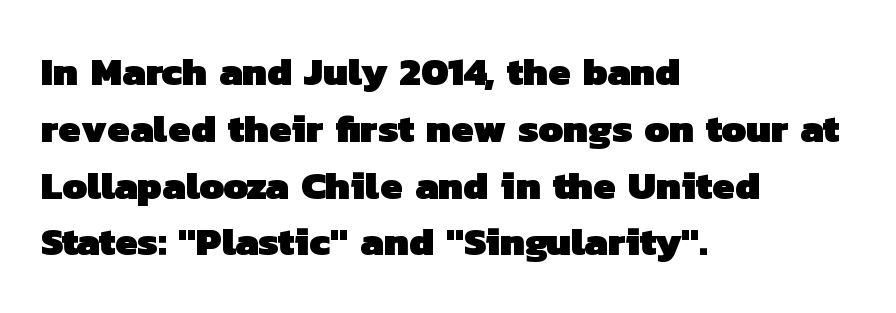
The image shows 40 px heavy sans-serif type; set left-aligned, normal line spacing (1.42x), normal letter spacing, not underlined; low stroke contrast and a medium x-height.
